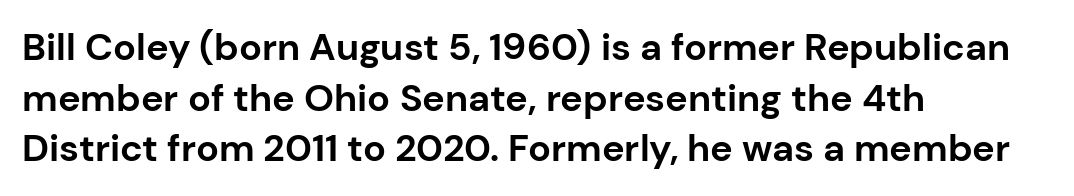
Q: Is the text bold? A: Yes.
Q: Is the text italic (slanted)? A: No, it is upright.
Q: Is the typeface a serif or a sans-serif typeface? A: Sans-serif.
Q: Is the text underlined? A: No.
Q: How is the paragraph aligned? A: Left-aligned.
Q: Is the spacing between letters normal or unusually wide? A: Normal.
Q: Is the spacing between lines tight, normal or loose? A: Normal.
Q: Width (condensed, normal, or wide)? A: Normal.
Q: Stroke contrast? A: Low.
Q: x-height? A: Medium.
Q: Monospaced? A: No.
